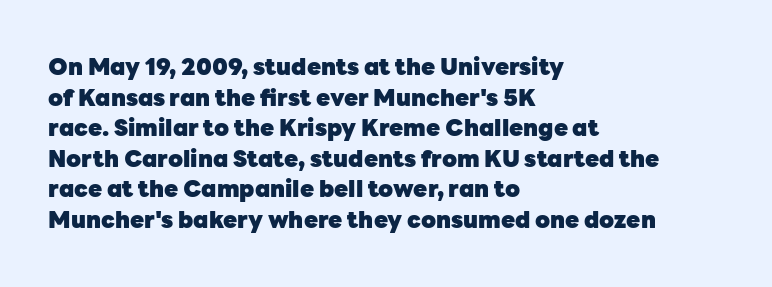
{"italic": "no", "bold": "yes", "underline": "no", "align": "left", "line_spacing": "normal", "line_spacing_ratio": 1.33, "letter_spacing": "normal", "letter_spacing_em": 0.0, "glyph_px": 23}
